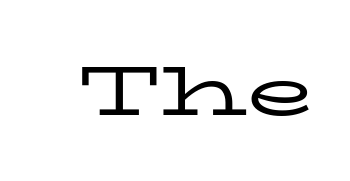
The image shows 70 px regular-weight, wide serif type, upright; set normal letter spacing, not underlined; low stroke contrast and a medium x-height.
